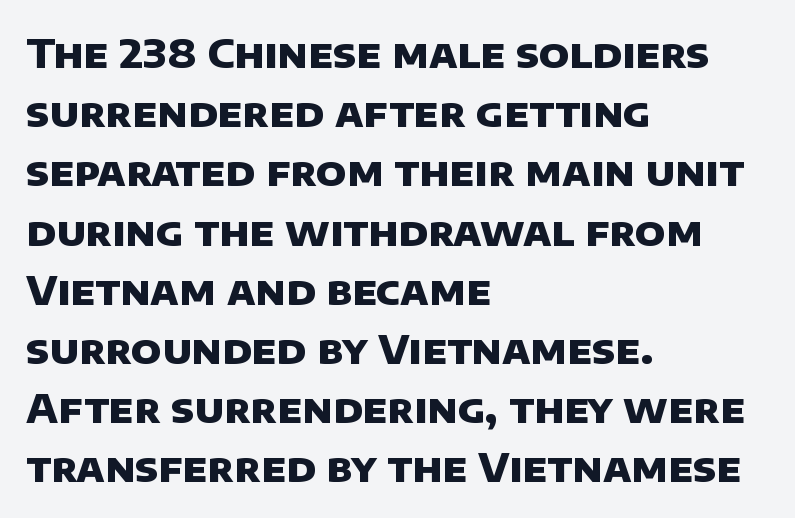
{"serif": "no", "bold": "yes", "weight": "heavy", "width": "normal", "stroke_contrast": "low", "x_height": "large", "monospaced": "no", "underline": "no", "align": "left", "line_spacing": "normal", "line_spacing_ratio": 1.48, "letter_spacing": "normal", "letter_spacing_em": 0.0, "glyph_px": 40}
